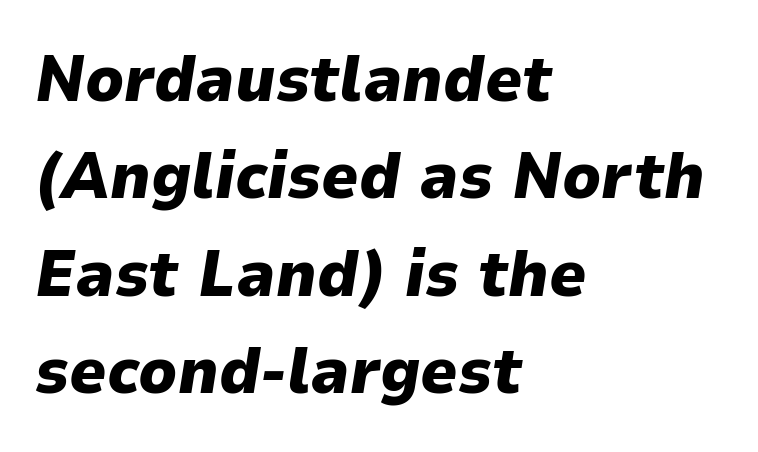
The image shows 65 px heavy type, italic (leaning right); set left-aligned, normal line spacing (1.5x), normal letter spacing, not underlined; low stroke contrast and a medium x-height.
